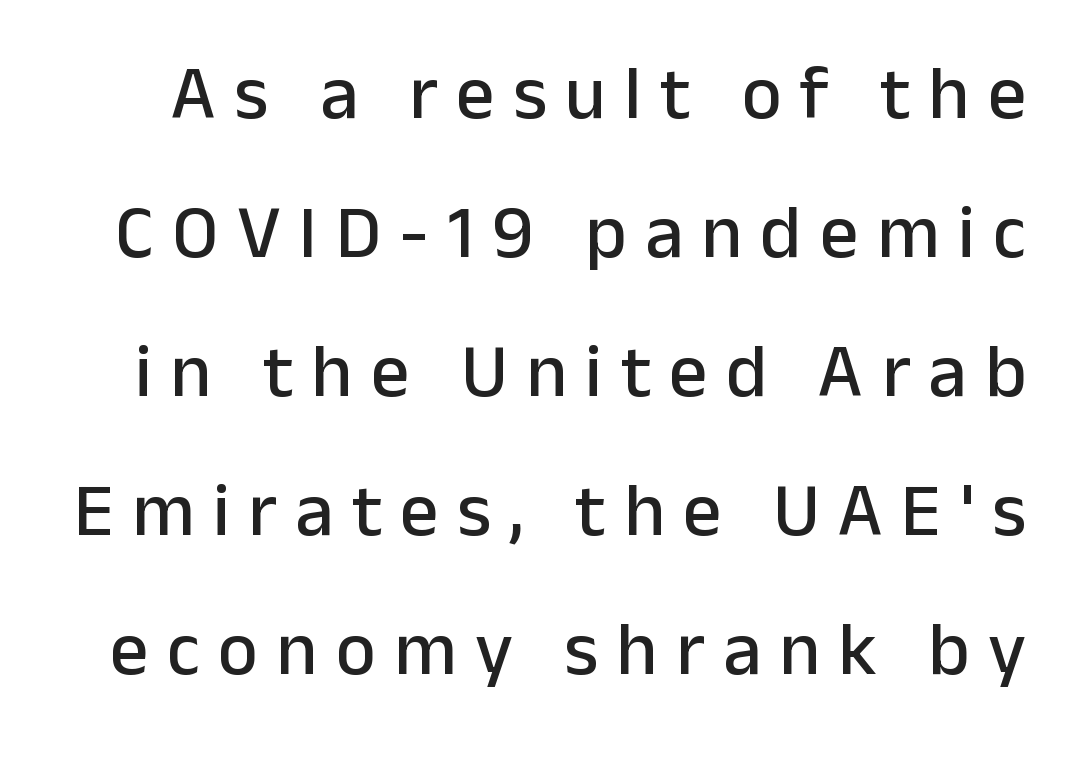
Q: Is the text italic (slanted)? A: No, it is upright.
Q: Is the typeface a serif or a sans-serif typeface? A: Sans-serif.
Q: Is the text underlined? A: No.
Q: Is the spacing between letters normal or unusually wide? A: Unusually wide.
Q: Width (condensed, normal, or wide)? A: Normal.
Q: Stroke contrast? A: Low.
Q: x-height? A: Medium.
Q: Monospaced? A: No.
